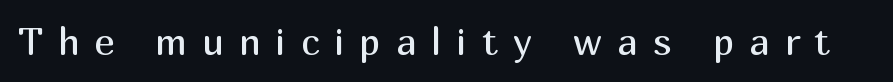
{"serif": "no", "italic": "no", "bold": "no", "weight": "regular", "width": "normal", "stroke_contrast": "medium", "x_height": "medium", "monospaced": "no", "underline": "no", "letter_spacing": "wide", "letter_spacing_em": 0.39, "glyph_px": 38}
